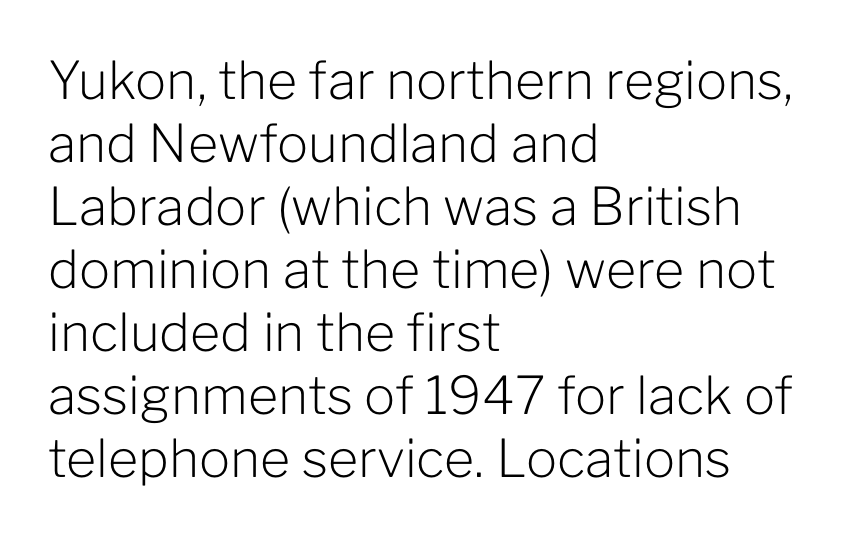
The image shows 52 px light sans-serif type, upright; set left-aligned, line spacing 1.21x, normal letter spacing, not underlined; low stroke contrast and a medium x-height.
